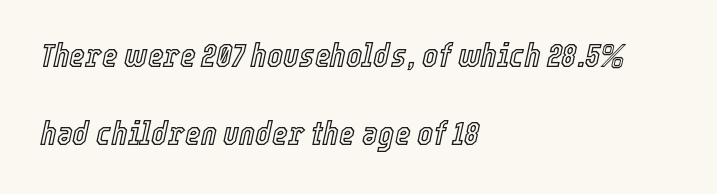
The face used here is proportionally spaced, like ordinary book or web type. What's the leading like? Stretched, with rows far apart. Standard letterfit; no display-style spreading of the glyphs. The space beneath each line is pristine and unruled. The specimen reads as italic at a glance. Reading down the block, your eye returns to a fixed left position each line.
